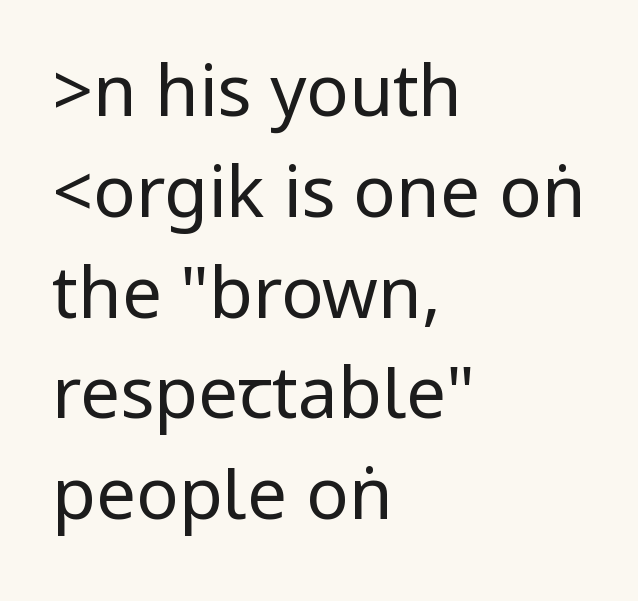
{"serif": "no", "italic": "no", "bold": "no", "weight": "regular", "width": "condensed", "stroke_contrast": "low", "underline": "no", "align": "left", "line_spacing": "normal", "line_spacing_ratio": 1.42, "letter_spacing": "normal", "letter_spacing_em": 0.0, "glyph_px": 71}
